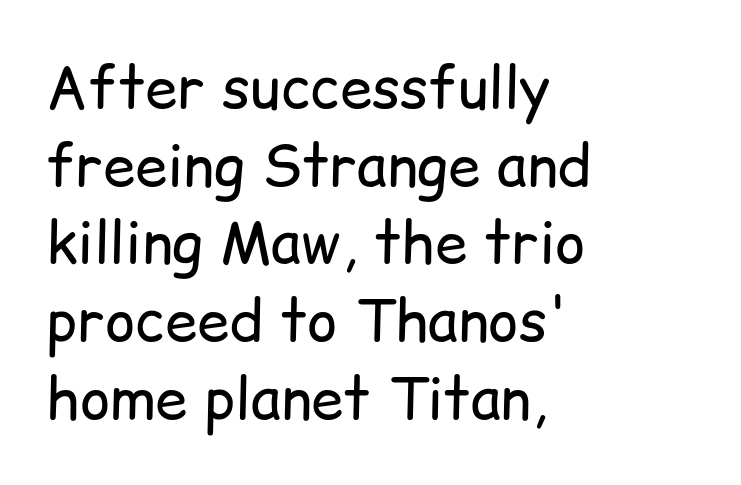
Q: Is the text bold? A: No.
Q: Is the text italic (slanted)? A: No, it is upright.
Q: Is the typeface a serif or a sans-serif typeface? A: Sans-serif.
Q: Is the text underlined? A: No.
Q: How is the paragraph aligned? A: Left-aligned.
Q: Is the spacing between letters normal or unusually wide? A: Normal.
Q: Is the spacing between lines tight, normal or loose? A: Normal.
Q: Width (condensed, normal, or wide)? A: Normal.
Q: Stroke contrast? A: Low.
Q: x-height? A: Medium.
Q: Monospaced? A: No.
